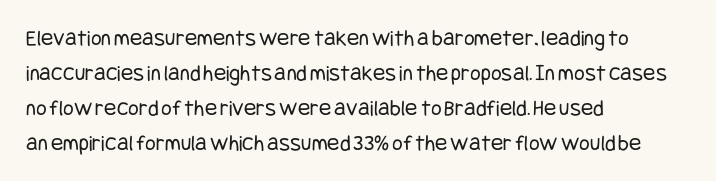
Q: Is the text bold? A: No.
Q: Is the text italic (slanted)? A: No, it is upright.
Q: Is the text underlined? A: No.
Q: How is the paragraph aligned? A: Left-aligned.
Q: Is the spacing between letters normal or unusually wide? A: Normal.
Q: Is the spacing between lines tight, normal or loose? A: Normal.
